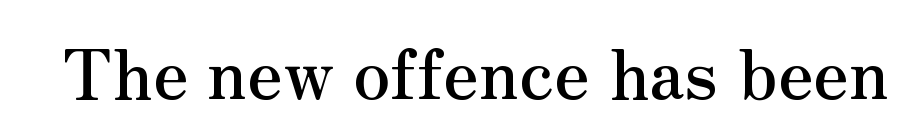
Q: Is the text italic (slanted)? A: No, it is upright.
Q: Is the typeface a serif or a sans-serif typeface? A: Serif.
Q: Is the text underlined? A: No.
Q: Is the spacing between letters normal or unusually wide? A: Normal.
Q: Width (condensed, normal, or wide)? A: Normal.
Q: Stroke contrast? A: Medium.
Q: x-height? A: Small.
Q: Monospaced? A: No.
